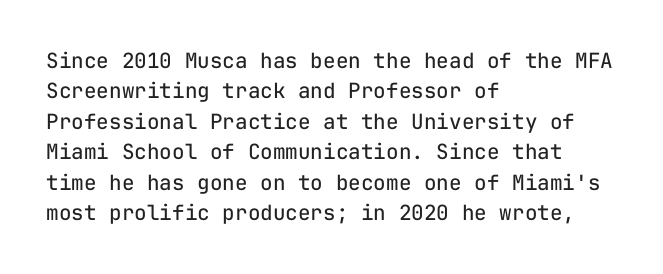
{"italic": "no", "bold": "no", "underline": "no", "align": "left", "line_spacing": "normal", "line_spacing_ratio": 1.45, "letter_spacing": "normal", "letter_spacing_em": 0.0, "glyph_px": 21}
